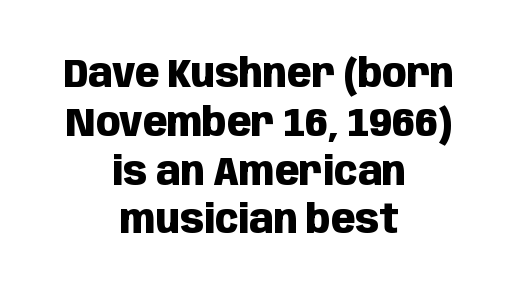
Q: Is the text bold? A: Yes.
Q: Is the text italic (slanted)? A: No, it is upright.
Q: Is the typeface a serif or a sans-serif typeface? A: Sans-serif.
Q: Is the text underlined? A: No.
Q: How is the paragraph aligned? A: Centered.
Q: Is the spacing between letters normal or unusually wide? A: Normal.
Q: Width (condensed, normal, or wide)? A: Condensed.
Q: Stroke contrast? A: Low.
Q: x-height? A: Large.
Q: Monospaced? A: No.
